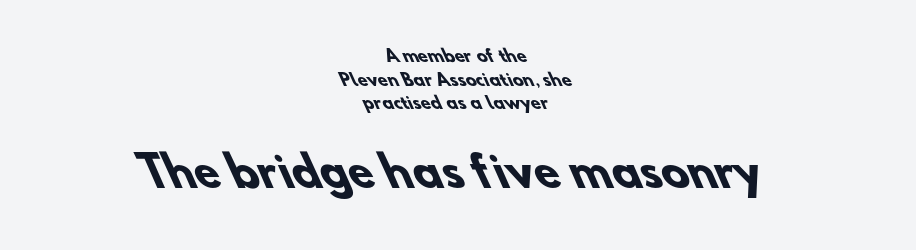
Q: Is the text bold? A: Yes.
Q: Is the typeface a serif or a sans-serif typeface? A: Sans-serif.
Q: Is the text underlined? A: No.
Q: How is the paragraph aligned? A: Centered.
Q: Is the spacing between letters normal or unusually wide? A: Normal.
Q: Is the spacing between lines tight, normal or loose? A: Normal.
Q: Which block of text is set in a larger size, the first (top) or the second (bottom)? A: The second (bottom) one.
Q: Width (condensed, normal, or wide)? A: Normal.
Q: Stroke contrast? A: Low.
Q: x-height? A: Small.
Q: Monospaced? A: No.
